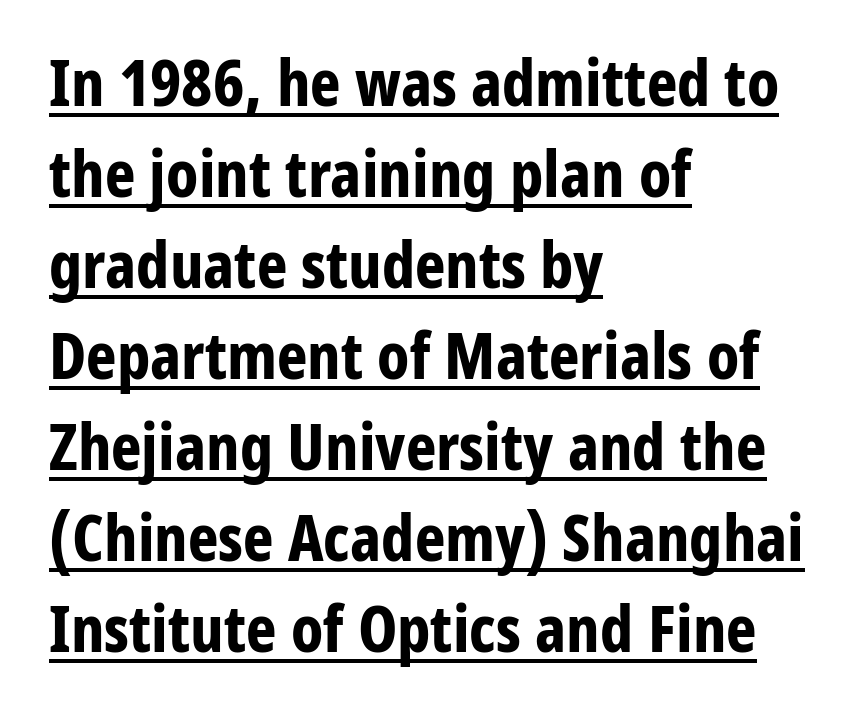
Italic: no, the glyphs are upright roman. The face used here is proportionally spaced, like ordinary book or web type. Strokes here are thick enough to call this a true bold. Regular leading.
